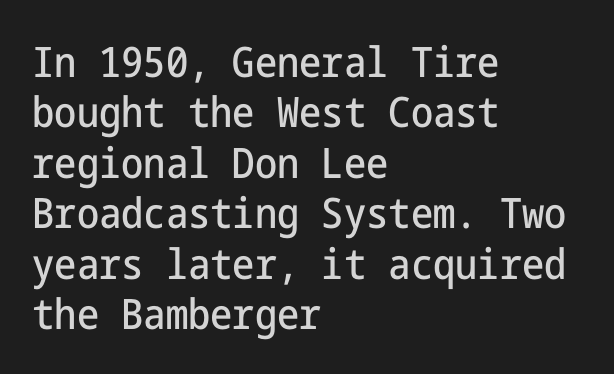
Q: Is the text italic (slanted)? A: No, it is upright.
Q: Is the typeface a serif or a sans-serif typeface? A: Sans-serif.
Q: Is the text underlined? A: No.
Q: How is the paragraph aligned? A: Left-aligned.
Q: Is the spacing between letters normal or unusually wide? A: Normal.
Q: Width (condensed, normal, or wide)? A: Condensed.
Q: Stroke contrast? A: Low.
Q: x-height? A: Medium.
